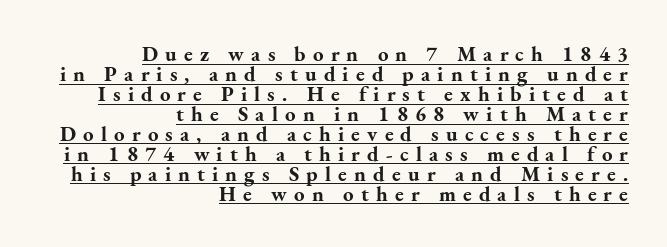
Q: Is the text bold? A: Yes.
Q: Is the text italic (slanted)? A: No, it is upright.
Q: Is the text underlined? A: Yes.
Q: How is the paragraph aligned? A: Right-aligned.
Q: Is the spacing between letters normal or unusually wide? A: Unusually wide.
Q: Is the spacing between lines tight, normal or loose? A: Tight.
